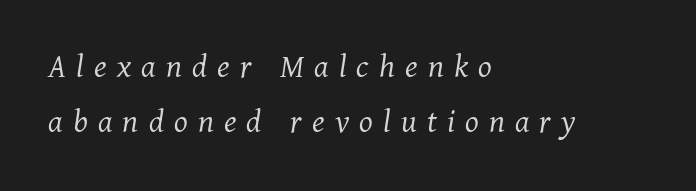
Glyph-to-glyph distance is far greater than everyday printed text. Is the type heavy? It reads as light-to-regular instead. The baseline area is clear. Type style note: has serifs.
